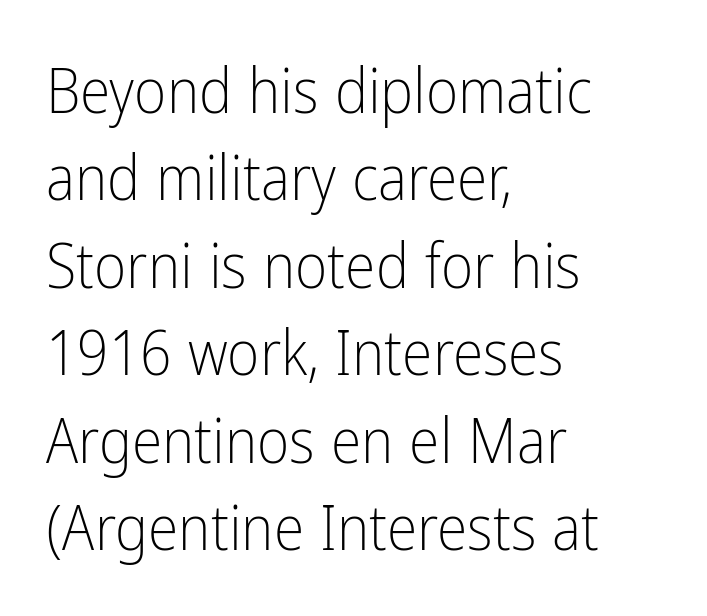
Spacing between characters is what you'd get straight out of the box. Looks like regular typesetting: each glyph gets only the width it needs. Beneath every word, the page is bare. Stroke thickness stays within the range of a standard reading face or lighter. Quick note: not italic, upright. The passage shown stacks its lines at a standard gap.
